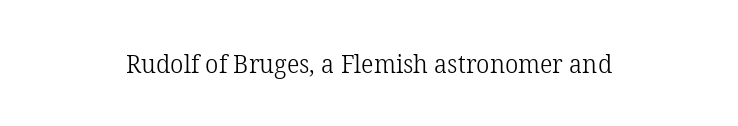
{"italic": "no", "bold": "no", "underline": "no", "align": "center", "letter_spacing": "normal", "letter_spacing_em": 0.0, "glyph_px": 26}
